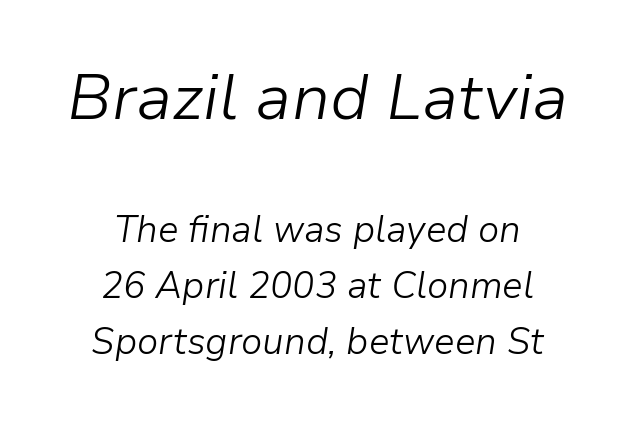
{"italic": "yes", "lean": "right", "slant_degrees": 9, "bold": "no", "weight": "light", "width": "normal", "stroke_contrast": "low", "x_height": "medium", "monospaced": "no", "underline": "no", "align": "center", "line_spacing": "normal", "line_spacing_ratio": 1.52, "letter_spacing": "normal", "letter_spacing_em": 0.0, "larger_block": "first", "size_ratio": 1.76, "glyph_px": 65}
